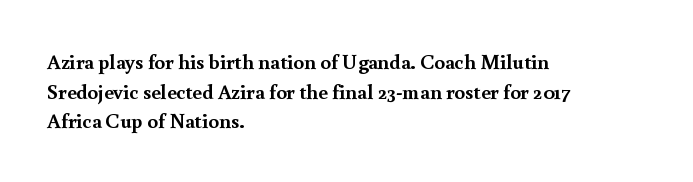
Q: Is the text bold? A: Yes.
Q: Is the text italic (slanted)? A: No, it is upright.
Q: Is the text underlined? A: No.
Q: How is the paragraph aligned? A: Left-aligned.
Q: Is the spacing between letters normal or unusually wide? A: Normal.
Q: Is the spacing between lines tight, normal or loose? A: Normal.
